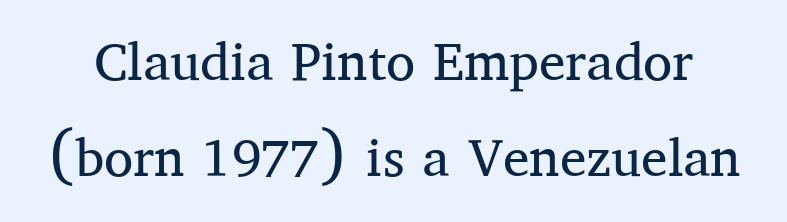
Q: Is the text bold? A: No.
Q: Is the text italic (slanted)? A: No, it is upright.
Q: Is the typeface a serif or a sans-serif typeface? A: Serif.
Q: Is the text underlined? A: No.
Q: Is the spacing between letters normal or unusually wide? A: Normal.
Q: Width (condensed, normal, or wide)? A: Normal.
Q: Stroke contrast? A: Medium.
Q: x-height? A: Medium.
Q: Monospaced? A: No.
